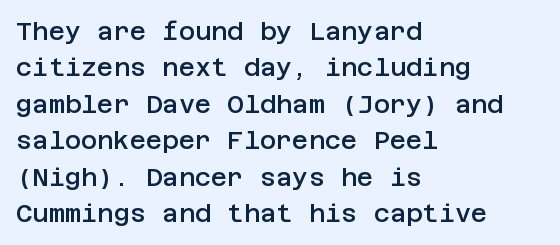
A somewhat darkened texture: the type is semibold rather than bold. If you drew a ruler down the left edge, every line would touch it. The zone under the glyphs is completely vacant. Ascenders rise straight up at ninety degrees. Caption: standard tracking, unaltered. Each new line begins a customary step beneath the previous one.
